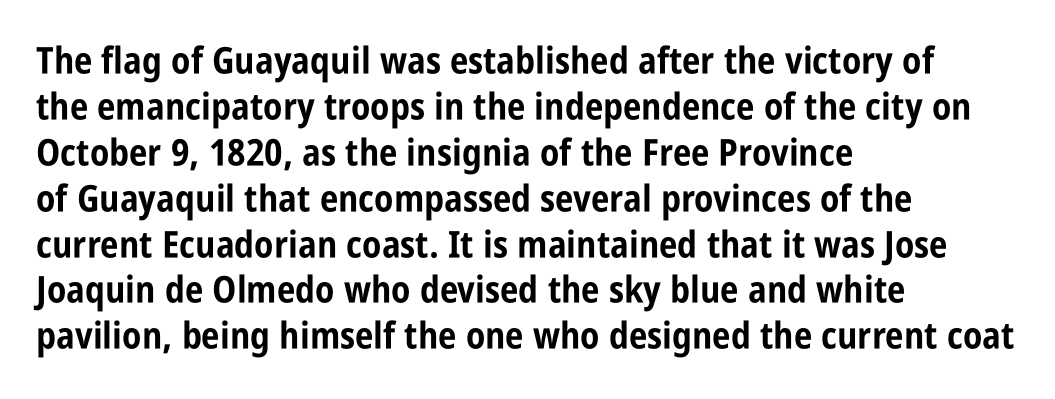
{"serif": "no", "italic": "no", "bold": "yes", "weight": "bold", "width": "condensed", "stroke_contrast": "low", "x_height": "large", "monospaced": "no", "underline": "no", "align": "left", "line_spacing_ratio": 1.24, "letter_spacing": "normal", "letter_spacing_em": 0.0, "glyph_px": 37}
